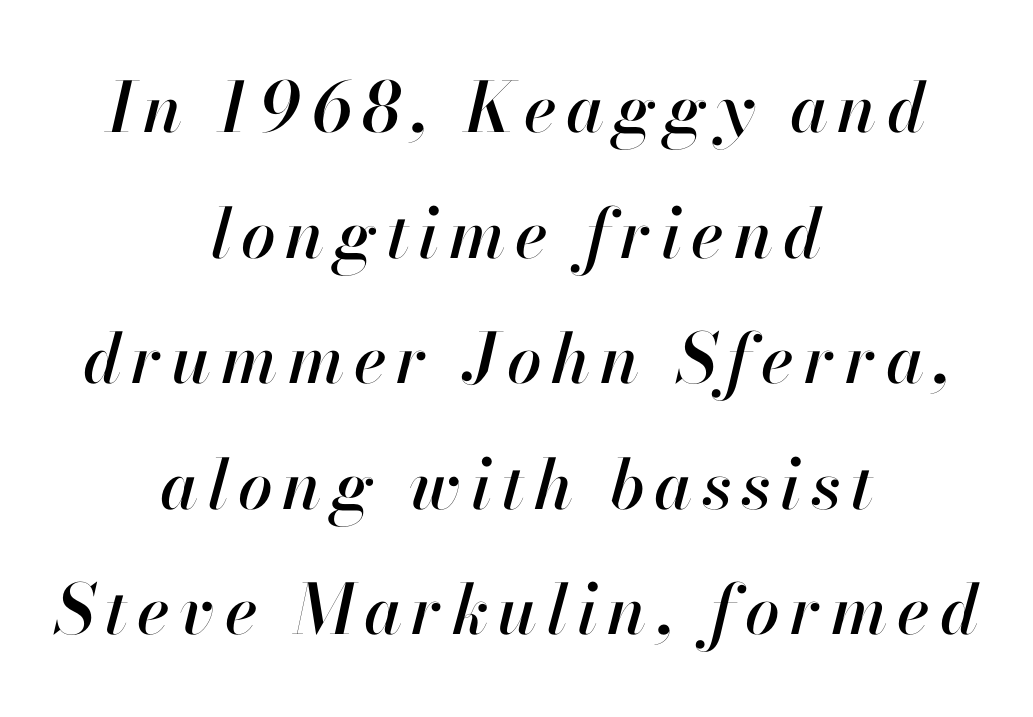
{"italic": "yes", "lean": "right", "slant_degrees": 13, "width": "normal", "stroke_contrast": "high", "x_height": "small", "monospaced": "no", "underline": "no", "align": "center", "line_spacing_ratio": 1.82, "glyph_px": 69}
